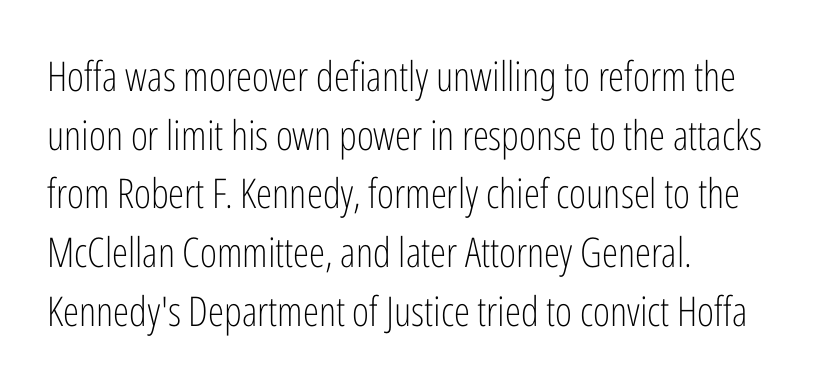
The image shows 41 px light, condensed sans-serif type, upright; set left-aligned, normal line spacing (1.43x), normal letter spacing, not underlined; low stroke contrast and a medium x-height.
